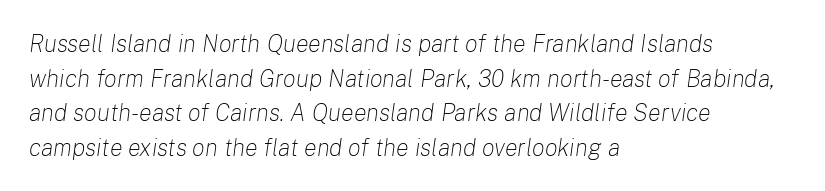
Q: Is the text bold? A: No.
Q: Is the text italic (slanted)? A: Yes, it leans right by about 8 degrees.
Q: Is the text underlined? A: No.
Q: How is the paragraph aligned? A: Left-aligned.
Q: Is the spacing between letters normal or unusually wide? A: Normal.
Q: Is the spacing between lines tight, normal or loose? A: Normal.
